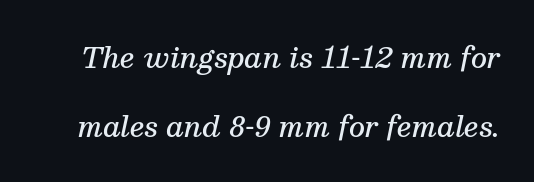
The image shows 28 px semibold serif type, italic (leaning right); set loose line spacing (2.45x), normal letter spacing, not underlined; medium stroke contrast and a medium x-height.
